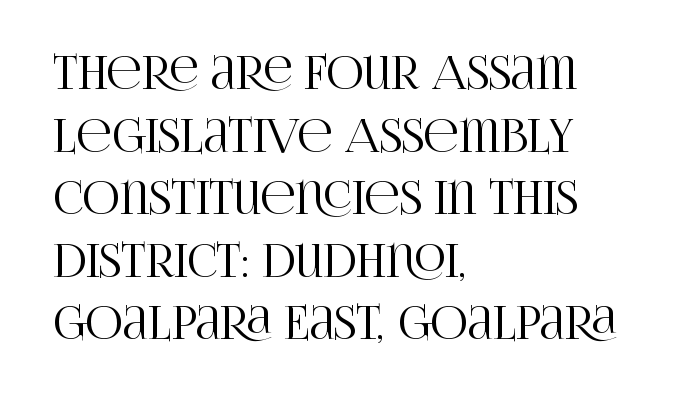
{"serif": "yes", "italic": "no", "width": "condensed", "stroke_contrast": "high", "x_height": "large", "monospaced": "no", "underline": "no", "align": "left", "line_spacing": "normal", "line_spacing_ratio": 1.36, "letter_spacing": "normal", "letter_spacing_em": 0.0, "glyph_px": 46}
